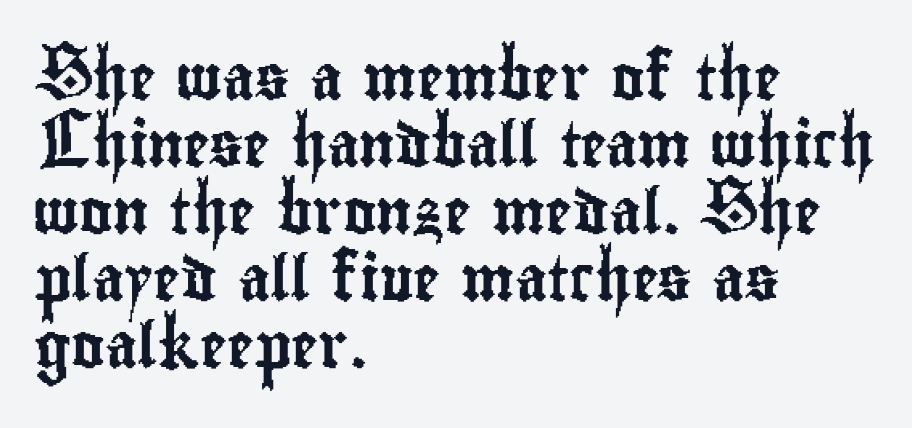
This sample keeps an unexceptional amount of space between lines. The strip under each line holds only bare page. Upright lettering throughout. Type style note: lacks serifs. Look at the tracking — it's just the regular setting, nothing added. These lines are rendered in a variable-pitch font.
